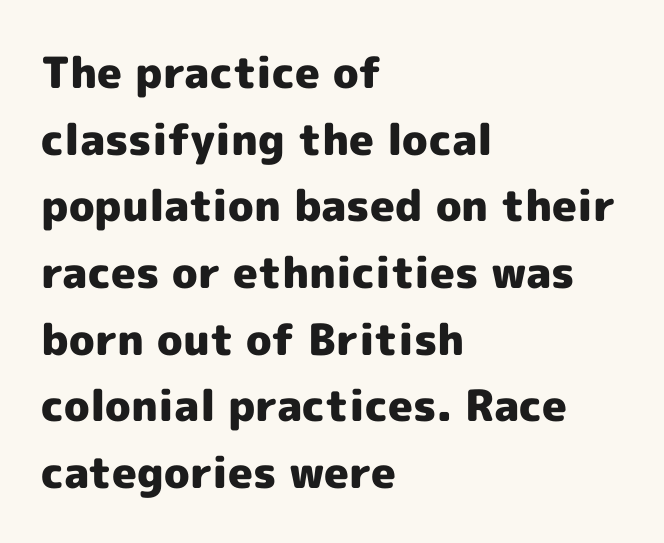
Q: Is the text bold? A: Yes.
Q: Is the text italic (slanted)? A: No, it is upright.
Q: Is the typeface a serif or a sans-serif typeface? A: Sans-serif.
Q: Is the text underlined? A: No.
Q: How is the paragraph aligned? A: Left-aligned.
Q: Is the spacing between letters normal or unusually wide? A: Normal.
Q: Is the spacing between lines tight, normal or loose? A: Normal.
Q: Width (condensed, normal, or wide)? A: Normal.
Q: x-height? A: Medium.
Q: Monospaced? A: No.
